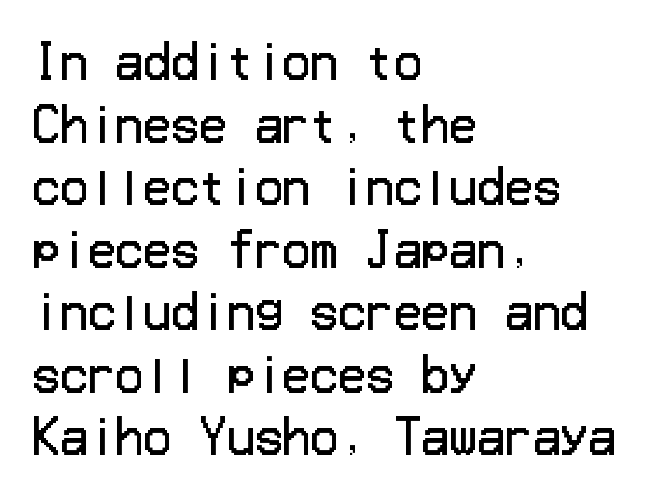
The image shows 46 px regular-weight sans-serif type, upright; set left-aligned, normal line spacing (1.36x), normal letter spacing, not underlined; low stroke contrast and a medium x-height.
